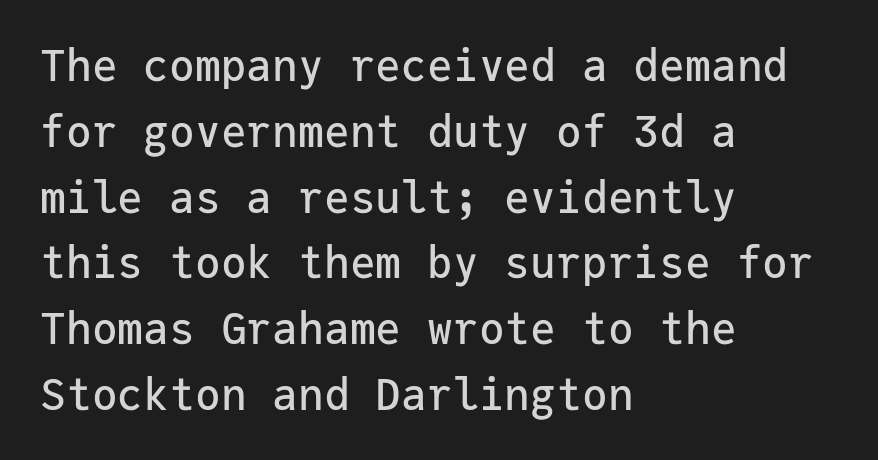
Q: Is the text italic (slanted)? A: No, it is upright.
Q: Is the typeface a serif or a sans-serif typeface? A: Sans-serif.
Q: Is the text underlined? A: No.
Q: How is the paragraph aligned? A: Left-aligned.
Q: Is the spacing between letters normal or unusually wide? A: Normal.
Q: Is the spacing between lines tight, normal or loose? A: Normal.
Q: Width (condensed, normal, or wide)? A: Normal.
Q: Stroke contrast? A: Low.
Q: x-height? A: Medium.
Q: Monospaced? A: Yes.
